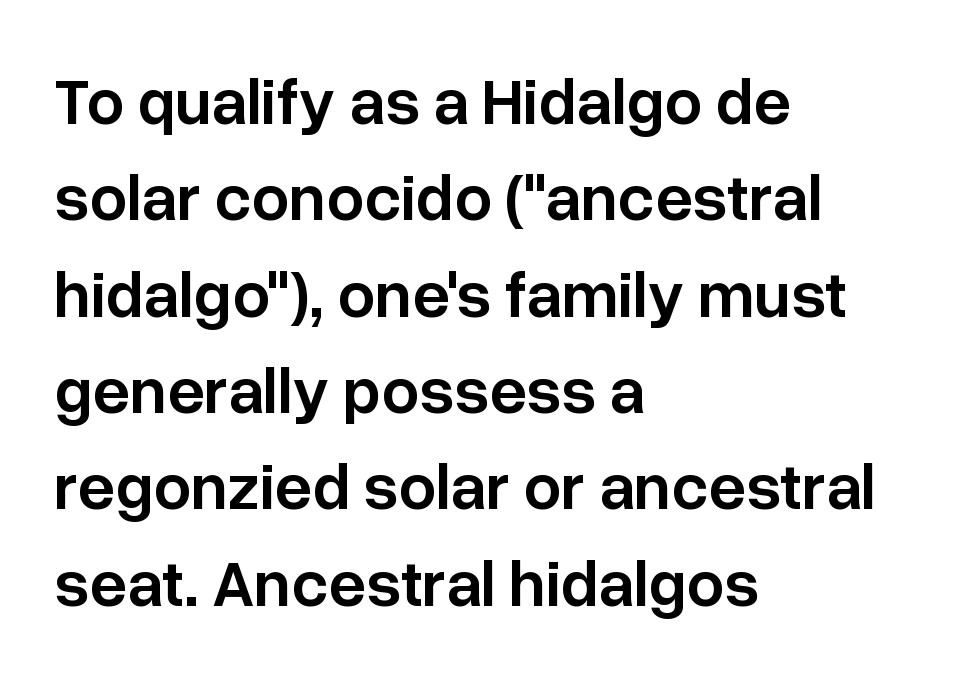
Q: Is the text bold? A: Semi-bold.
Q: Is the text italic (slanted)? A: No, it is upright.
Q: Is the typeface a serif or a sans-serif typeface? A: Sans-serif.
Q: Is the text underlined? A: No.
Q: How is the paragraph aligned? A: Left-aligned.
Q: Is the spacing between letters normal or unusually wide? A: Normal.
Q: Is the spacing between lines tight, normal or loose? A: Normal.
Q: Width (condensed, normal, or wide)? A: Normal.
Q: Stroke contrast? A: Low.
Q: x-height? A: Medium.
Q: Monospaced? A: No.
